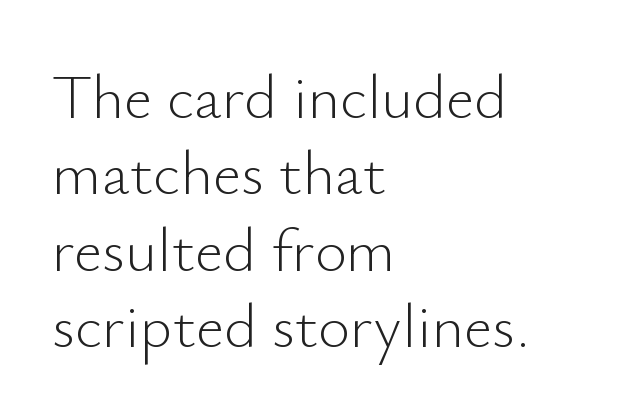
Q: Is the text bold? A: No.
Q: Is the text italic (slanted)? A: No, it is upright.
Q: Is the typeface a serif or a sans-serif typeface? A: Sans-serif.
Q: Is the text underlined? A: No.
Q: How is the paragraph aligned? A: Left-aligned.
Q: Is the spacing between letters normal or unusually wide? A: Normal.
Q: Width (condensed, normal, or wide)? A: Normal.
Q: Stroke contrast? A: Low.
Q: x-height? A: Small.
Q: Monospaced? A: No.
